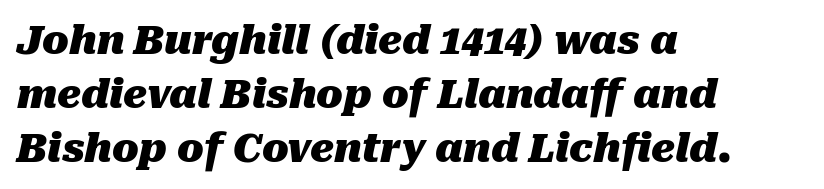
The image shows 39 px heavy type, italic (leaning right); set left-aligned, normal line spacing (1.38x), normal letter spacing, not underlined; medium stroke contrast and a medium x-height.
